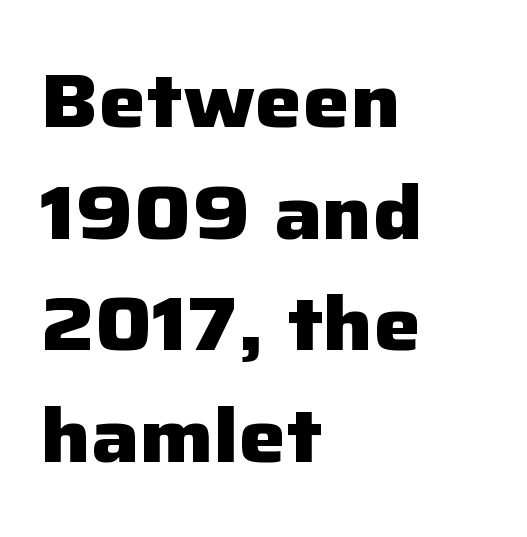
The image shows 75 px heavy sans-serif type, upright; set left-aligned, normal line spacing (1.49x), normal letter spacing, not underlined; low stroke contrast and a medium x-height.
